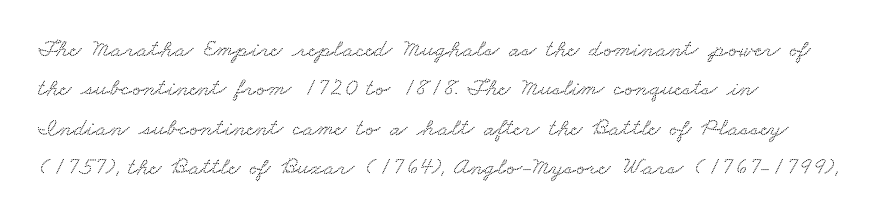
Check the space under the baseline: it is left empty. Line starts are locked; line ends wander. The lines sit at an ordinary, default distance from one another. Standard letterfit; no display-style spreading of the glyphs.
